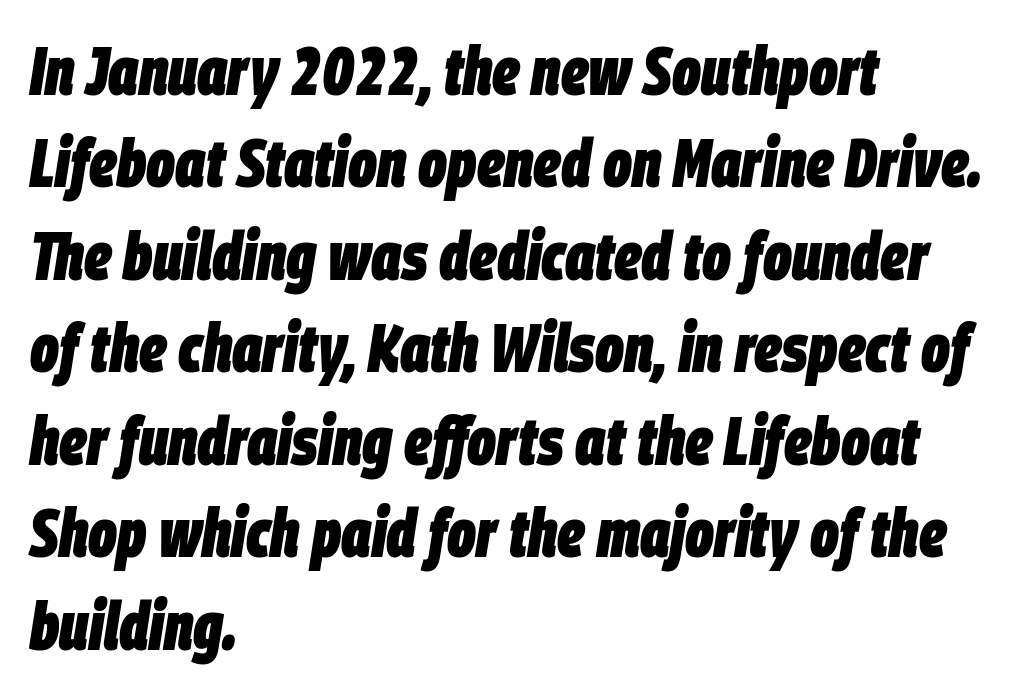
{"italic": "yes", "lean": "right", "slant_degrees": 9, "bold": "yes", "weight": "heavy", "width": "condensed", "stroke_contrast": "low", "x_height": "large", "monospaced": "no", "underline": "no", "align": "left", "line_spacing": "normal", "line_spacing_ratio": 1.38, "letter_spacing": "normal", "letter_spacing_em": 0.0, "glyph_px": 67}
